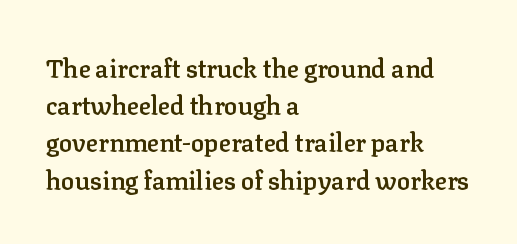
Q: Is the text bold? A: Semi-bold.
Q: Is the text italic (slanted)? A: No, it is upright.
Q: Is the text underlined? A: No.
Q: How is the paragraph aligned? A: Left-aligned.
Q: Is the spacing between letters normal or unusually wide? A: Normal.
Q: Is the spacing between lines tight, normal or loose? A: Normal.
